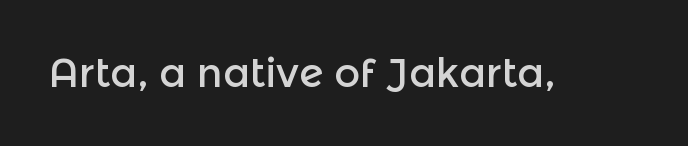
Do the characters align in a grid? No, the font is proportional. These lines keep a tight, regular rhythm from letter to letter. Is this a sans? Yes — the strokes have no serifs. A roman cut, with each character standing at attention. Anything drawn beneath the words? Only blank space.
